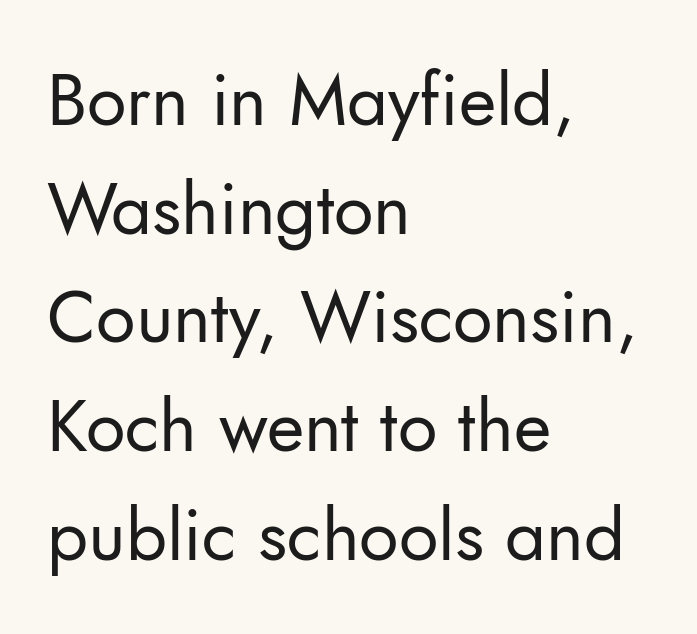
Q: Is the text bold? A: No.
Q: Is the text italic (slanted)? A: No, it is upright.
Q: Is the typeface a serif or a sans-serif typeface? A: Sans-serif.
Q: Is the text underlined? A: No.
Q: How is the paragraph aligned? A: Left-aligned.
Q: Is the spacing between letters normal or unusually wide? A: Normal.
Q: Is the spacing between lines tight, normal or loose? A: Normal.
Q: Width (condensed, normal, or wide)? A: Normal.
Q: Stroke contrast? A: Low.
Q: x-height? A: Small.
Q: Monospaced? A: No.
